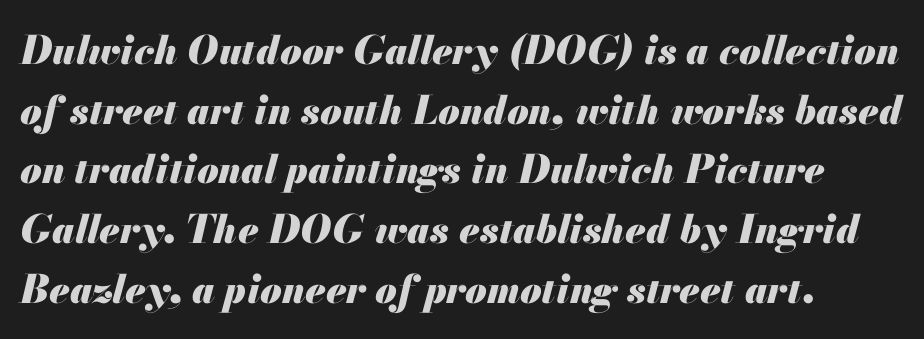
Q: Is the text bold? A: Yes.
Q: Is the text italic (slanted)? A: Yes, it leans right by about 13 degrees.
Q: Is the text underlined? A: No.
Q: How is the paragraph aligned? A: Left-aligned.
Q: Is the spacing between letters normal or unusually wide? A: Normal.
Q: Is the spacing between lines tight, normal or loose? A: Normal.
Q: Width (condensed, normal, or wide)? A: Normal.
Q: Stroke contrast? A: Medium.
Q: x-height? A: Small.
Q: Monospaced? A: No.
